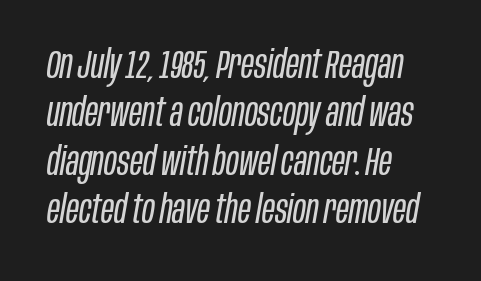
{"italic": "yes", "lean": "right", "slant_degrees": 10, "bold": "no", "weight": "regular", "width": "condensed", "stroke_contrast": "low", "x_height": "large", "monospaced": "no", "underline": "no", "align": "left", "line_spacing_ratio": 1.24, "letter_spacing": "normal", "letter_spacing_em": 0.0, "glyph_px": 39}
